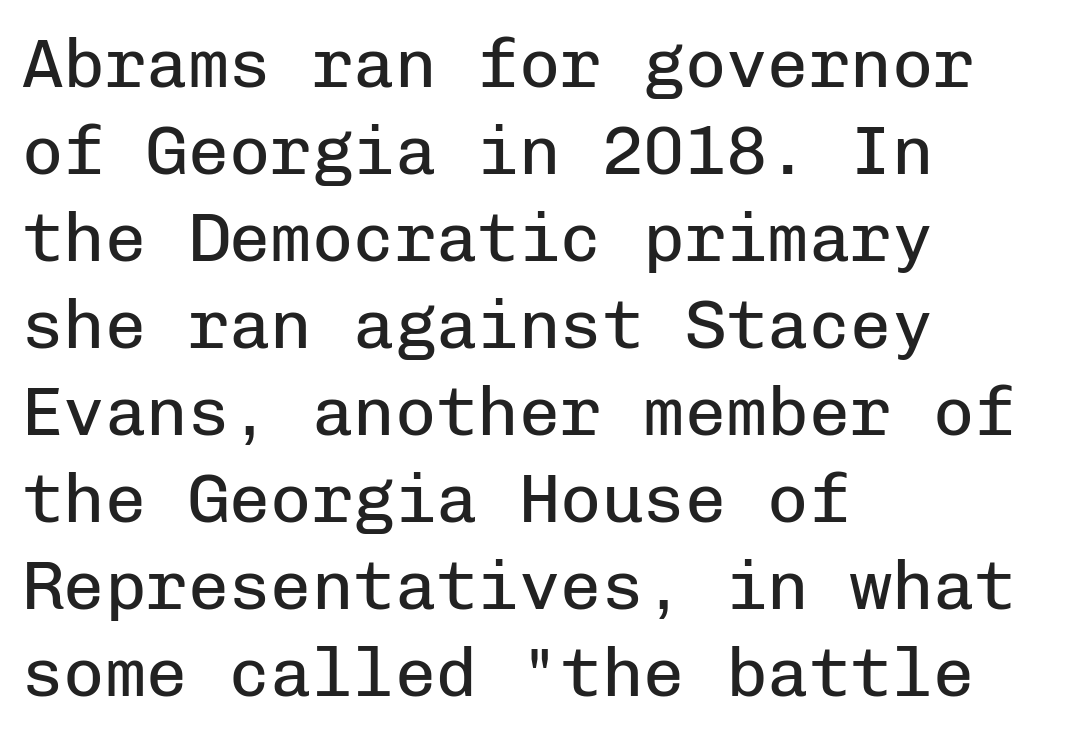
Q: Is the text bold? A: No.
Q: Is the text italic (slanted)? A: No, it is upright.
Q: Is the typeface a serif or a sans-serif typeface? A: Sans-serif.
Q: Is the text underlined? A: No.
Q: How is the paragraph aligned? A: Left-aligned.
Q: Is the spacing between letters normal or unusually wide? A: Normal.
Q: Is the spacing between lines tight, normal or loose? A: Normal.
Q: Width (condensed, normal, or wide)? A: Normal.
Q: Stroke contrast? A: Low.
Q: x-height? A: Medium.
Q: Monospaced? A: Yes.
